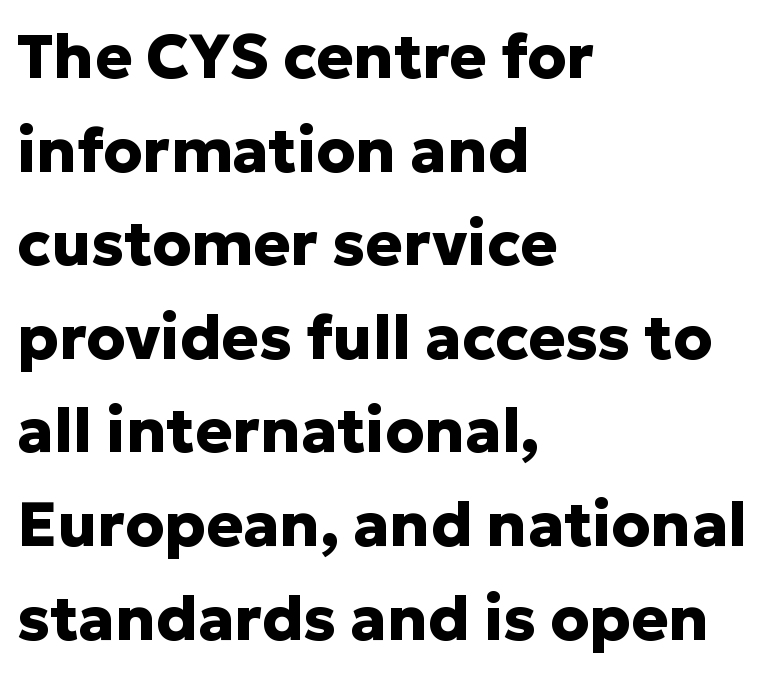
Which margin do the lines hug? The left one — the right edge is uneven. Leading matches the norm, producing a regular column. The foot of each line stays bare and open. Nope, not italic — everything's standing straight. The face used here is rendered with its standard letterfit.
